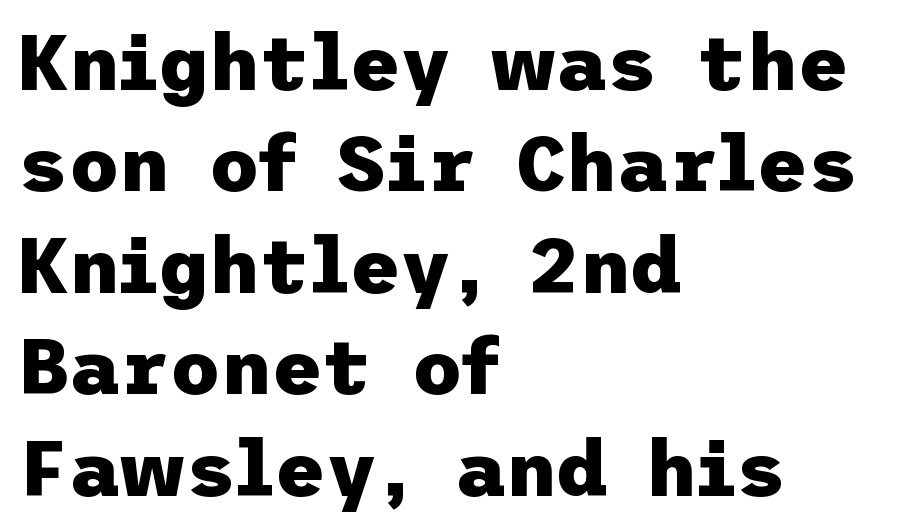
The image shows 78 px heavy sans-serif type, upright; set left-aligned, normal line spacing (1.3x), normal letter spacing, not underlined; low stroke contrast and a medium x-height.
